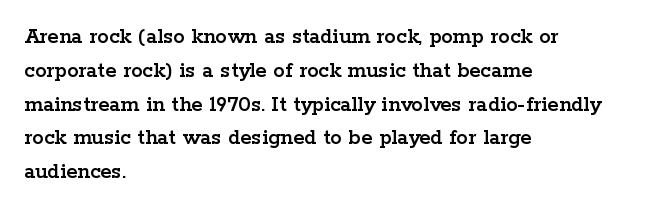
Left-aligned paragraph, ragged on the right. Compared with typical body copy, the letter spacing here is the same. A roman cut, with each character standing at attention. Baseline-to-baseline distance is the conventional proportion of letter height. The string is rendered with underlining switched off.
